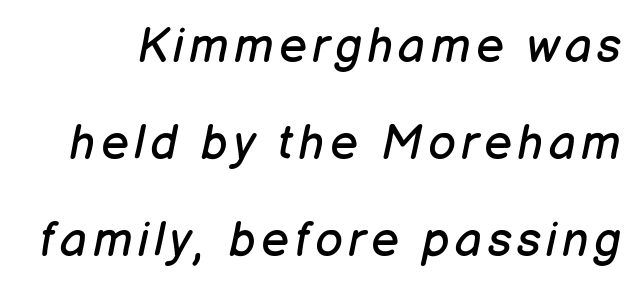
Q: Is the text bold? A: No.
Q: Is the text italic (slanted)? A: Yes, it leans right by about 12 degrees.
Q: Is the text underlined? A: No.
Q: Is the spacing between lines tight, normal or loose? A: Loose.
Q: Width (condensed, normal, or wide)? A: Normal.
Q: Stroke contrast? A: Low.
Q: x-height? A: Medium.
Q: Monospaced? A: No.
